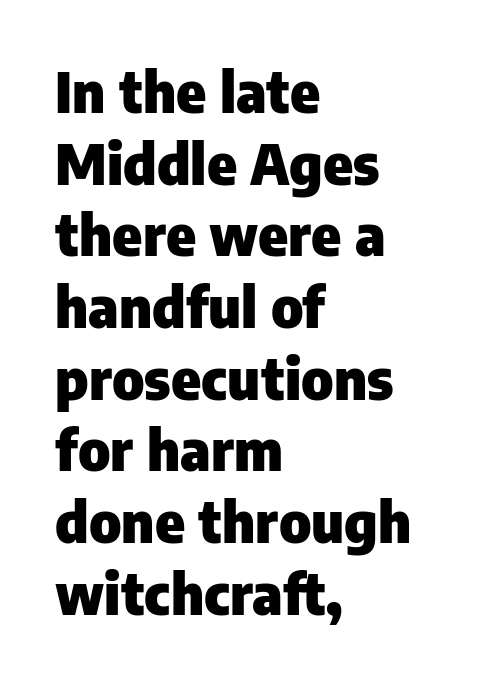
{"serif": "no", "italic": "no", "bold": "yes", "weight": "heavy", "width": "normal", "stroke_contrast": "low", "x_height": "medium", "monospaced": "no", "underline": "no", "align": "left", "line_spacing": "normal", "line_spacing_ratio": 1.28, "letter_spacing": "normal", "letter_spacing_em": 0.0, "glyph_px": 56}
